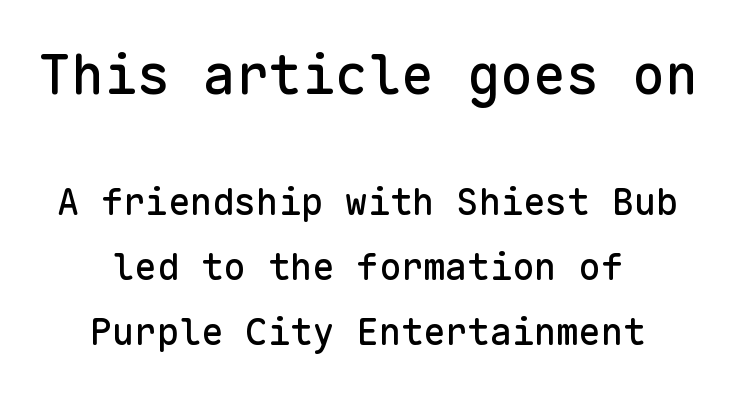
Q: Is the text italic (slanted)? A: No, it is upright.
Q: Is the typeface a serif or a sans-serif typeface? A: Sans-serif.
Q: Is the text underlined? A: No.
Q: How is the paragraph aligned? A: Centered.
Q: Is the spacing between letters normal or unusually wide? A: Normal.
Q: Which block of text is set in a larger size, the first (top) or the second (bottom)? A: The first (top) one.
Q: Width (condensed, normal, or wide)? A: Normal.
Q: Stroke contrast? A: Low.
Q: x-height? A: Medium.
Q: Monospaced? A: Yes.
